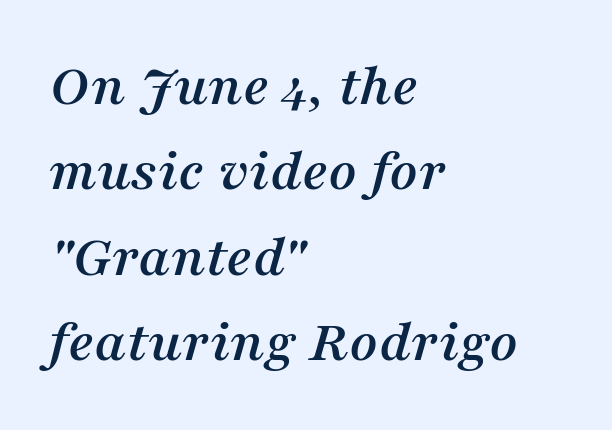
The image shows 61 px serif type, italic (leaning right); set left-aligned, normal line spacing (1.4x), normal letter spacing, not underlined; medium stroke contrast and a medium x-height.
